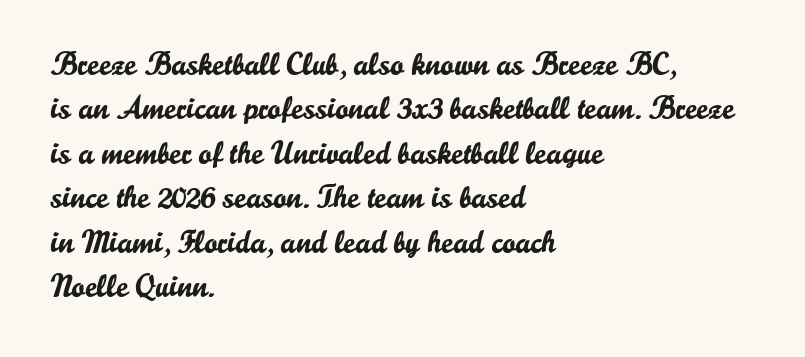
The image shows 32 px sans-serif type; set left-aligned, normal line spacing (1.39x), normal letter spacing, not underlined; low stroke contrast and a small x-height.
